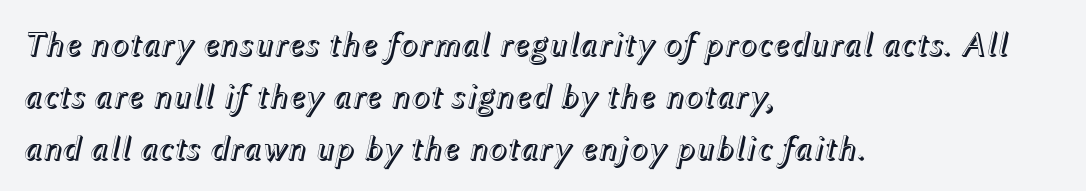
Q: Is the text italic (slanted)? A: Yes, it leans right by about 12 degrees.
Q: Is the text underlined? A: No.
Q: How is the paragraph aligned? A: Left-aligned.
Q: Is the spacing between letters normal or unusually wide? A: Normal.
Q: Is the spacing between lines tight, normal or loose? A: Normal.
Q: Width (condensed, normal, or wide)? A: Normal.
Q: x-height? A: Medium.
Q: Monospaced? A: No.
